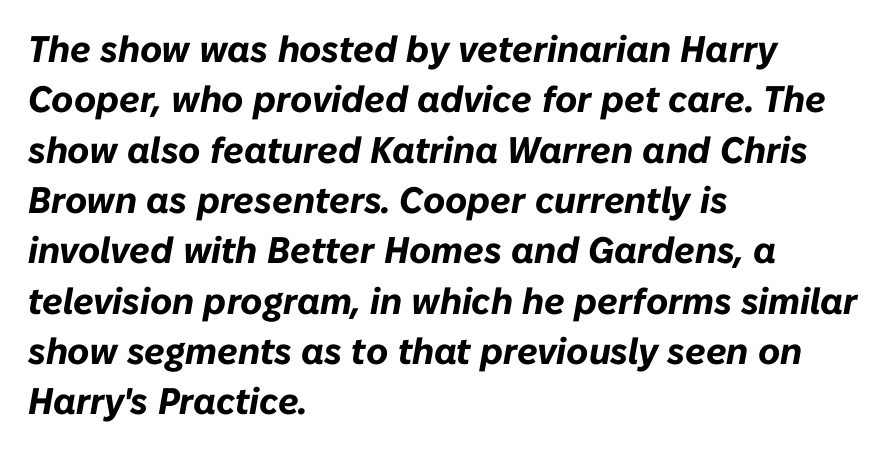
The image shows 37 px bold type, italic (leaning right); set left-aligned, normal line spacing (1.36x), normal letter spacing, not underlined; low stroke contrast and a medium x-height.
